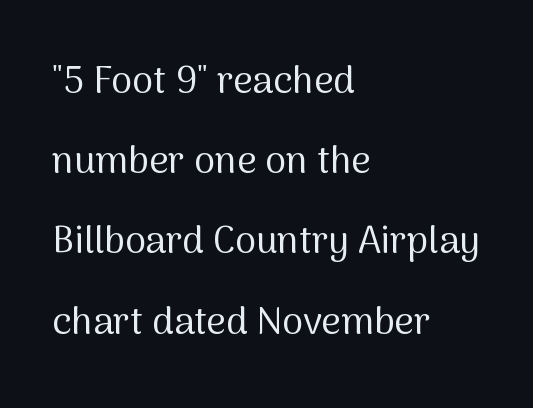
Successive baselines arrive slowly, with a big drop between each. Short note: letters normally spaced. Teacher's note: observe the even left margin — that is flush-left alignment. The string is rendered with underlining switched off. The letters stand straight up with perfectly vertical stems.
